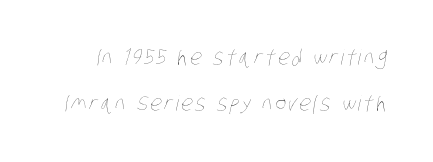
The image shows 21 px text type; set loose line spacing (2.18x), not underlined.
